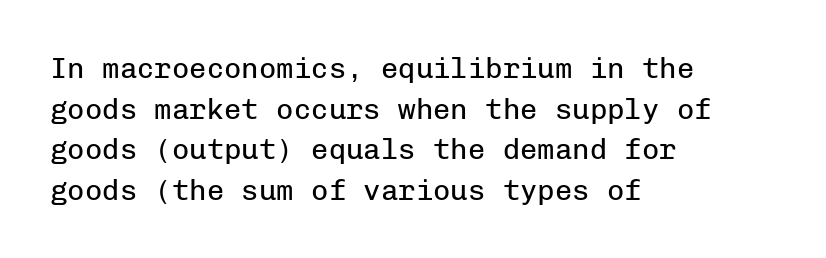
Q: Is the text bold? A: No.
Q: Is the text italic (slanted)? A: No, it is upright.
Q: Is the typeface a serif or a sans-serif typeface? A: Sans-serif.
Q: Is the text underlined? A: No.
Q: How is the paragraph aligned? A: Left-aligned.
Q: Is the spacing between letters normal or unusually wide? A: Normal.
Q: Is the spacing between lines tight, normal or loose? A: Normal.
Q: Width (condensed, normal, or wide)? A: Normal.
Q: Stroke contrast? A: Low.
Q: x-height? A: Medium.
Q: Monospaced? A: Yes.
